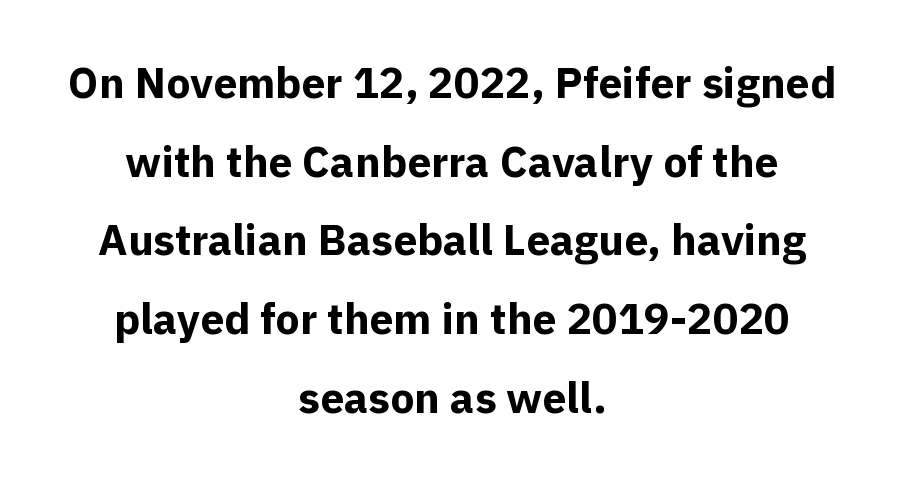
Clear beneath every line of the passage. Note the varied advance widths — an 'i' is clearly narrower than an 'm'. The passage shown is emphatically bold. Neither beginnings nor endings align; midpoints do. Note: no serifs on the glyphs. Default kerning and tracking; the words read as compact shapes.
